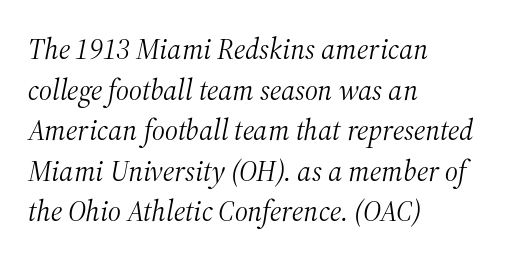
{"serif": "yes", "italic": "yes", "lean": "right", "slant_degrees": 12, "bold": "no", "weight": "light", "width": "normal", "stroke_contrast": "medium", "x_height": "medium", "monospaced": "no", "underline": "no", "align": "left", "line_spacing": "normal", "line_spacing_ratio": 1.4, "letter_spacing": "normal", "letter_spacing_em": 0.0, "glyph_px": 29}
